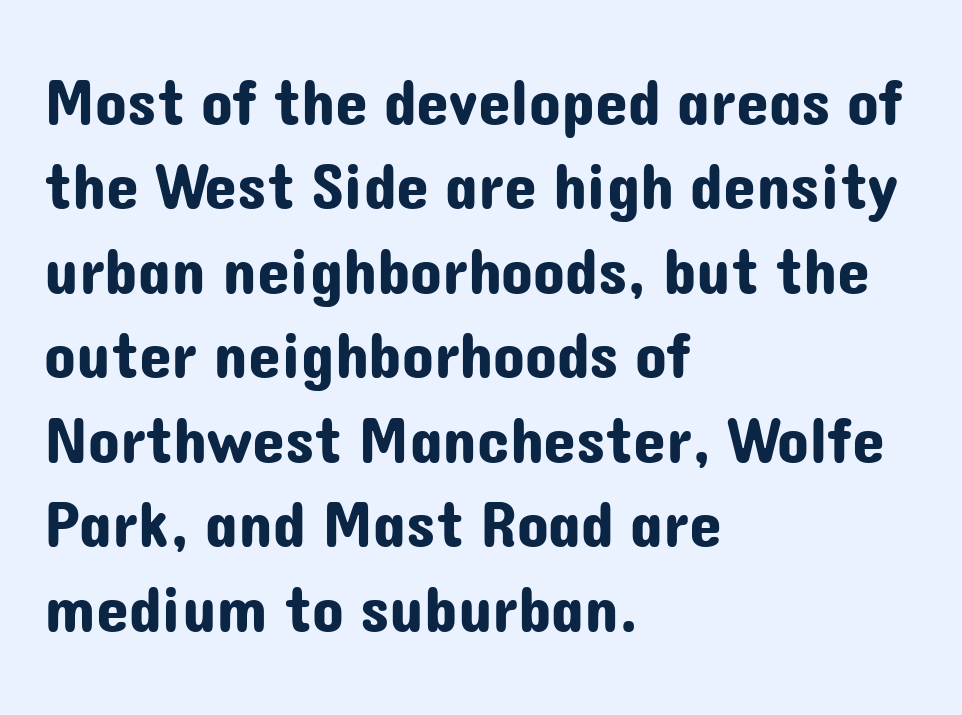
Successive baselines arrive at the customary interval. The line texture is even and compact thanks to regular tracking. Typographically, this falls in the sans-serif category. Varying glyph widths throughout — classic text-font behaviour. The foot of each line stays bare and open. Leftover space on each line is placed entirely after the last word.
